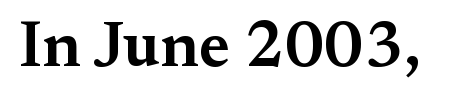
The letters sit at their default tracking, neither squeezed nor spread. Proportional: the letters do not fall into vertical columns. It's the straight-up-and-down kind of type. Slightly chunky letters — semibold, I'd say, not full bold. Quick note: underline off.
